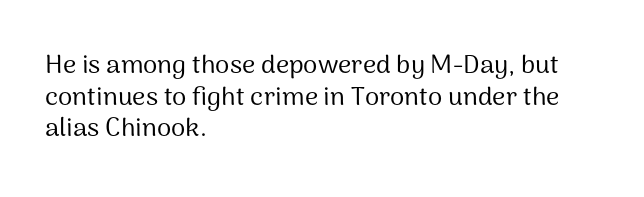
Nope, not italic — everything's standing straight. The font is comparable to plain body text, perhaps lighter. Inter-character spacing is left at the font's built-in metrics. The zone under the glyphs is completely vacant. These lines are set flush left with a ragged right edge.
